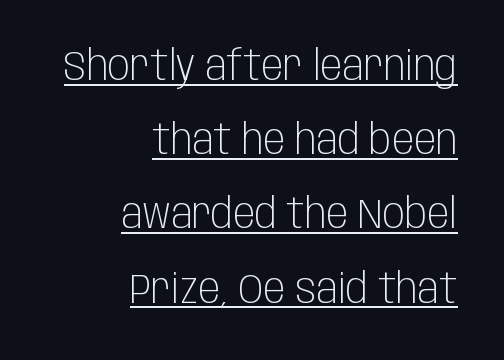
{"serif": "no", "italic": "no", "bold": "no", "weight": "light", "width": "condensed", "stroke_contrast": "low", "x_height": "large", "monospaced": "no", "underline": "yes", "align": "right", "line_spacing_ratio": 1.81, "letter_spacing": "normal", "letter_spacing_em": 0.0, "glyph_px": 41}
